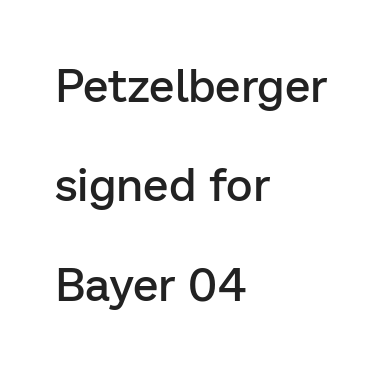
{"serif": "no", "italic": "no", "bold": "semi", "weight": "semibold", "width": "normal", "stroke_contrast": "low", "x_height": "medium", "monospaced": "no", "underline": "no", "align": "left", "line_spacing": "loose", "line_spacing_ratio": 2.16, "letter_spacing": "normal", "letter_spacing_em": 0.0, "glyph_px": 46}
